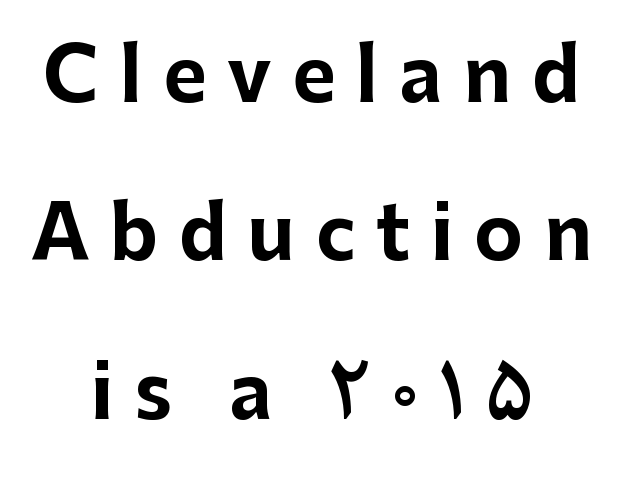
The image shows 74 px bold sans-serif type, upright; set centered, loose line spacing (2.14x), unusually wide letter spacing (+0.28 em), not underlined; low stroke contrast and a medium x-height.
